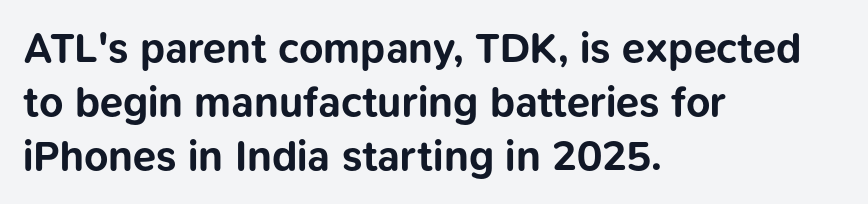
Q: Is the text bold? A: Yes.
Q: Is the text italic (slanted)? A: No, it is upright.
Q: Is the typeface a serif or a sans-serif typeface? A: Sans-serif.
Q: Is the text underlined? A: No.
Q: How is the paragraph aligned? A: Left-aligned.
Q: Is the spacing between letters normal or unusually wide? A: Normal.
Q: Is the spacing between lines tight, normal or loose? A: Normal.
Q: Width (condensed, normal, or wide)? A: Normal.
Q: Stroke contrast? A: Low.
Q: x-height? A: Medium.
Q: Monospaced? A: No.
